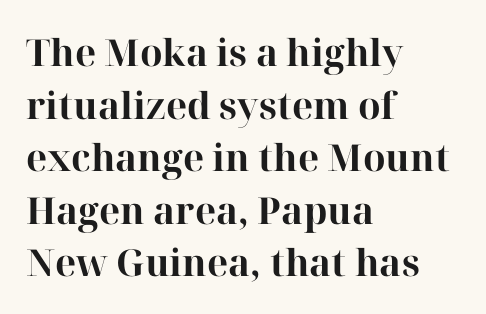
Q: Is the text bold? A: Yes.
Q: Is the text italic (slanted)? A: No, it is upright.
Q: Is the typeface a serif or a sans-serif typeface? A: Serif.
Q: Is the text underlined? A: No.
Q: How is the paragraph aligned? A: Left-aligned.
Q: Is the spacing between letters normal or unusually wide? A: Normal.
Q: Is the spacing between lines tight, normal or loose? A: Normal.
Q: Width (condensed, normal, or wide)? A: Normal.
Q: Stroke contrast? A: High.
Q: x-height? A: Medium.
Q: Monospaced? A: No.
